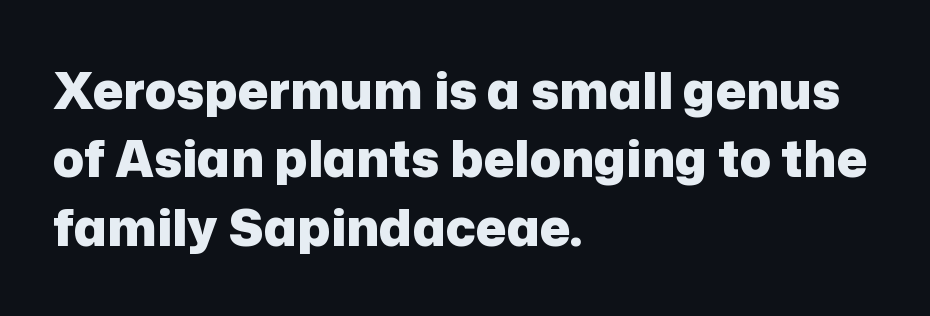
Q: Is the text bold? A: Yes.
Q: Is the text italic (slanted)? A: No, it is upright.
Q: Is the typeface a serif or a sans-serif typeface? A: Sans-serif.
Q: Is the text underlined? A: No.
Q: How is the paragraph aligned? A: Left-aligned.
Q: Is the spacing between letters normal or unusually wide? A: Normal.
Q: Is the spacing between lines tight, normal or loose? A: Normal.
Q: Width (condensed, normal, or wide)? A: Normal.
Q: Stroke contrast? A: Low.
Q: x-height? A: Medium.
Q: Monospaced? A: No.
